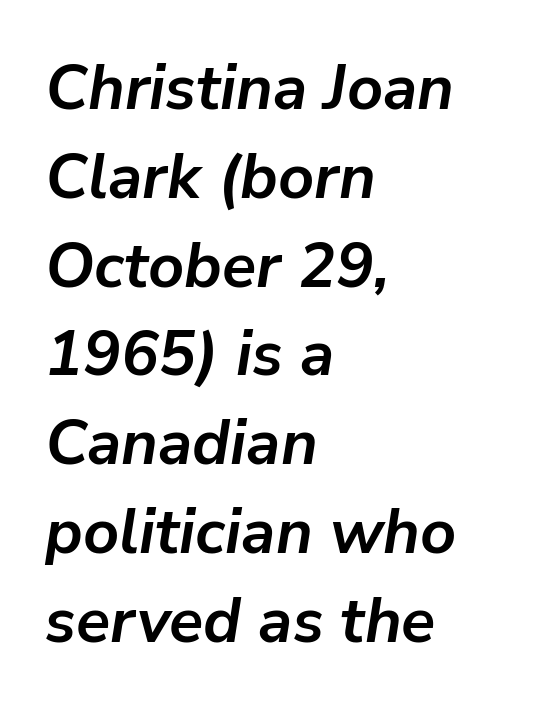
{"italic": "yes", "lean": "right", "slant_degrees": 9, "bold": "yes", "weight": "semibold", "width": "normal", "stroke_contrast": "low", "x_height": "medium", "monospaced": "no", "underline": "no", "align": "left", "line_spacing": "normal", "line_spacing_ratio": 1.41, "letter_spacing": "normal", "letter_spacing_em": 0.0, "glyph_px": 63}
